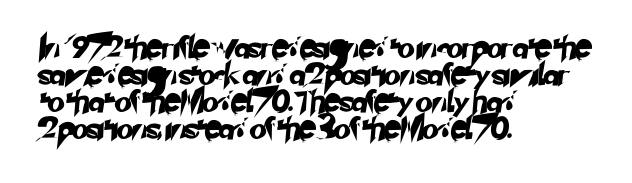
{"underline": "no", "align": "left", "line_spacing_ratio": 1.23, "letter_spacing": "normal", "letter_spacing_em": 0.0, "glyph_px": 22}
